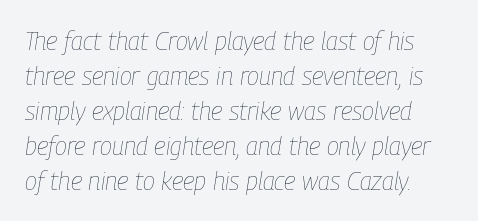
Q: Is the text bold? A: No.
Q: Is the text italic (slanted)? A: Yes, it leans right by about 9 degrees.
Q: Is the text underlined? A: No.
Q: Is the spacing between letters normal or unusually wide? A: Normal.
Q: Is the spacing between lines tight, normal or loose? A: Normal.
